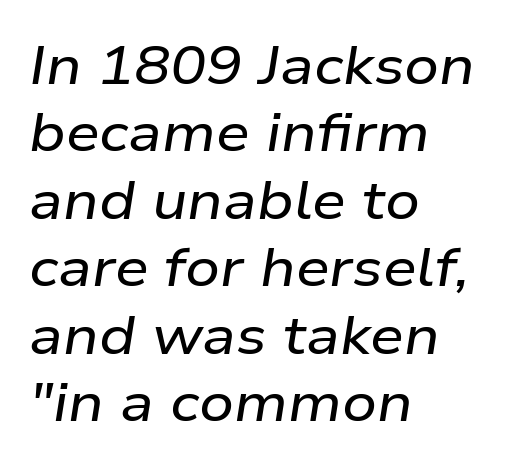
The image shows 54 px wide type, italic (leaning right); set left-aligned, normal line spacing (1.25x), normal letter spacing, not underlined; low stroke contrast and a medium x-height.
